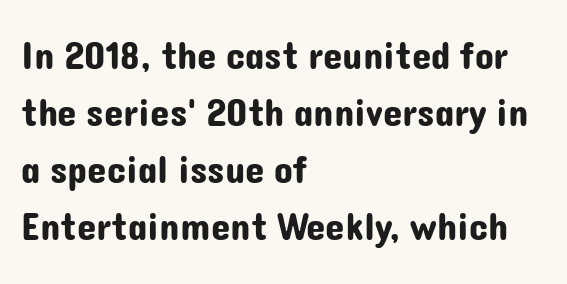
{"serif": "no", "italic": "no", "width": "normal", "stroke_contrast": "low", "x_height": "medium", "monospaced": "no", "underline": "no", "align": "left", "line_spacing": "normal", "line_spacing_ratio": 1.46, "letter_spacing": "normal", "letter_spacing_em": 0.0, "glyph_px": 39}
